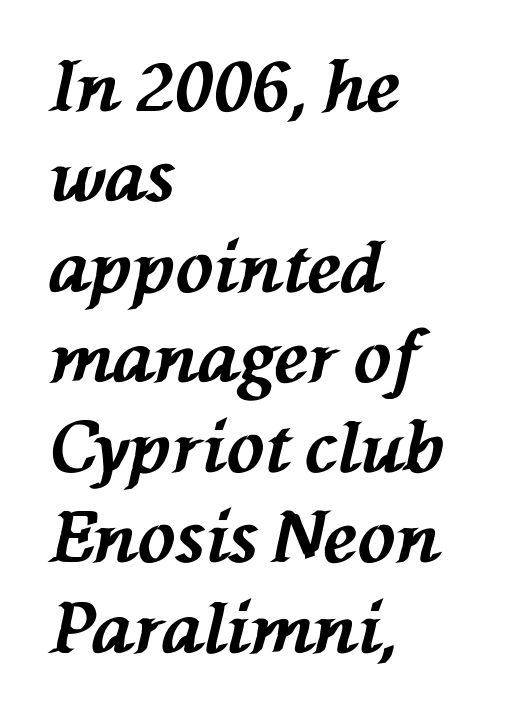
The image shows 70 px bold type, italic (leaning left); set left-aligned, normal line spacing (1.29x), normal letter spacing, not underlined; medium stroke contrast and a medium x-height.
